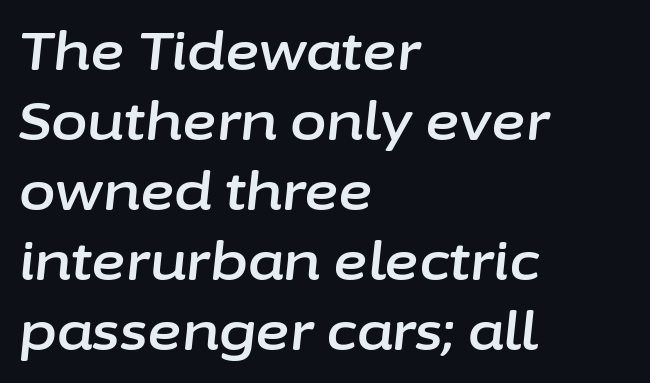
The image shows 53 px text type, italic (leaning right); set left-aligned, normal line spacing (1.32x), normal letter spacing, not underlined; low stroke contrast and a medium x-height.
